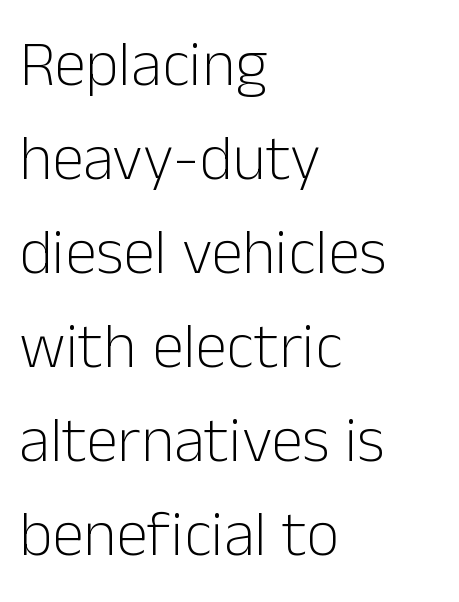
Q: Is the text bold? A: No.
Q: Is the text italic (slanted)? A: No, it is upright.
Q: Is the typeface a serif or a sans-serif typeface? A: Sans-serif.
Q: Is the text underlined? A: No.
Q: How is the paragraph aligned? A: Left-aligned.
Q: Is the spacing between letters normal or unusually wide? A: Normal.
Q: Is the spacing between lines tight, normal or loose? A: Normal.
Q: Width (condensed, normal, or wide)? A: Normal.
Q: Stroke contrast? A: Low.
Q: x-height? A: Medium.
Q: Monospaced? A: No.
